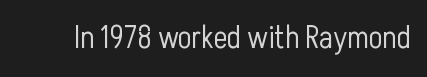
The image shows 32 px light, condensed sans-serif type, upright; set normal letter spacing, not underlined; low stroke contrast and a medium x-height.
